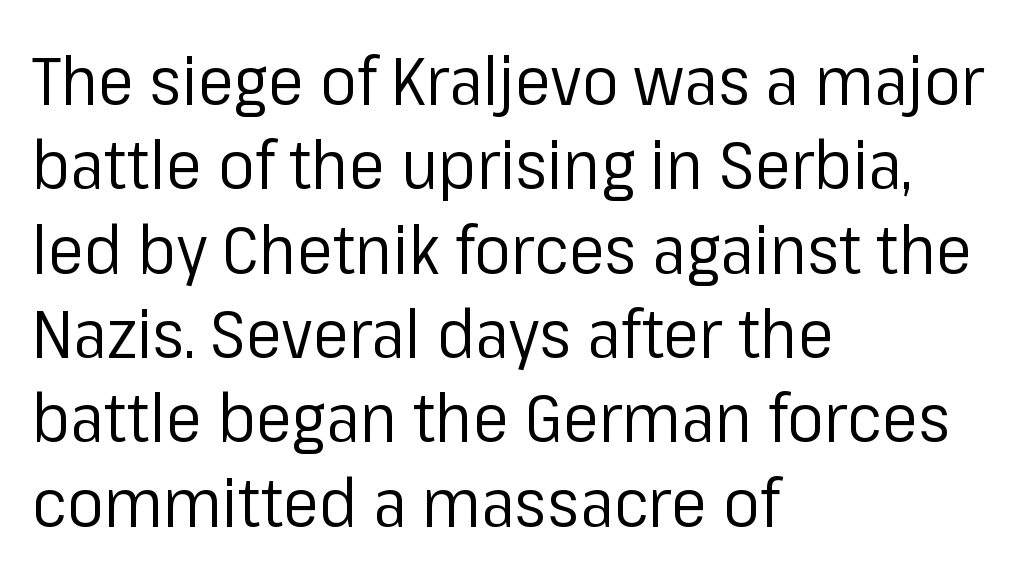
Q: Is the text bold? A: No.
Q: Is the text italic (slanted)? A: No, it is upright.
Q: Is the typeface a serif or a sans-serif typeface? A: Sans-serif.
Q: Is the text underlined? A: No.
Q: How is the paragraph aligned? A: Left-aligned.
Q: Is the spacing between letters normal or unusually wide? A: Normal.
Q: Width (condensed, normal, or wide)? A: Normal.
Q: Stroke contrast? A: Low.
Q: x-height? A: Medium.
Q: Monospaced? A: No.
